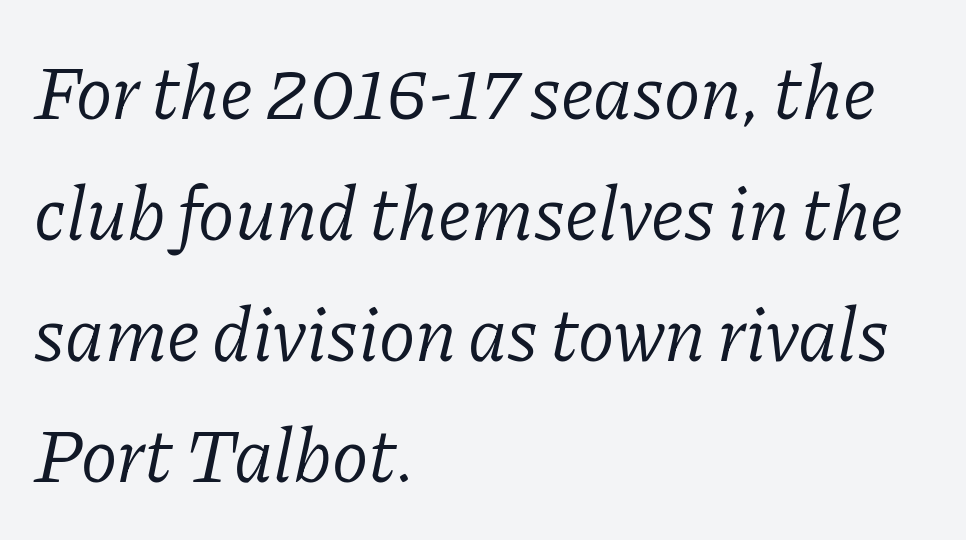
{"serif": "yes", "italic": "yes", "lean": "right", "slant_degrees": 11, "bold": "no", "weight": "light", "width": "normal", "stroke_contrast": "low", "x_height": "medium", "monospaced": "no", "underline": "no", "align": "left", "line_spacing": "normal", "line_spacing_ratio": 1.59, "letter_spacing": "normal", "letter_spacing_em": 0.0, "glyph_px": 76}
